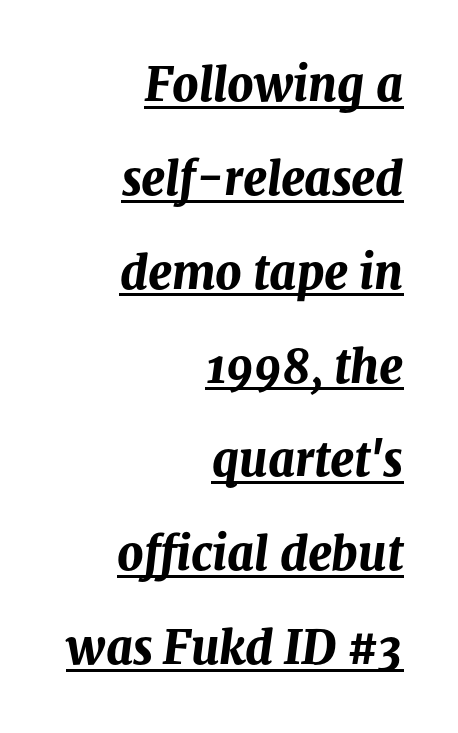
Somebody hit Ctrl+U on this one — the words are underlined. Typographic density is high because the face is bold. The lines are spread far apart with generous leading. Horizontally, the lines are justified to the trailing edge only. Slant detected: the letters are inclined. Think of a printed novel: that variable character pitch is what you see here.
